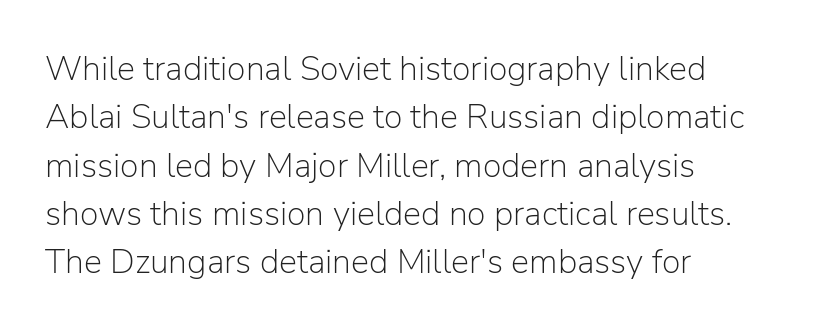
Q: Is the text bold? A: No.
Q: Is the text italic (slanted)? A: No, it is upright.
Q: Is the typeface a serif or a sans-serif typeface? A: Sans-serif.
Q: Is the text underlined? A: No.
Q: How is the paragraph aligned? A: Left-aligned.
Q: Is the spacing between letters normal or unusually wide? A: Normal.
Q: Is the spacing between lines tight, normal or loose? A: Normal.
Q: Width (condensed, normal, or wide)? A: Normal.
Q: Stroke contrast? A: Low.
Q: x-height? A: Medium.
Q: Monospaced? A: No.
